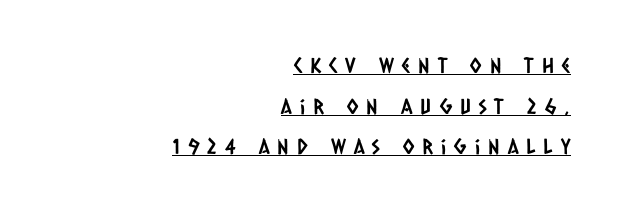
Horizontally, the lines are justified to the trailing edge only. Honestly, the letter spacing is so wide it's the main thing you notice. Is there much room between lines? Yes — plenty of vertical air separates them. The typesetter has applied underlining to the passage shown.
